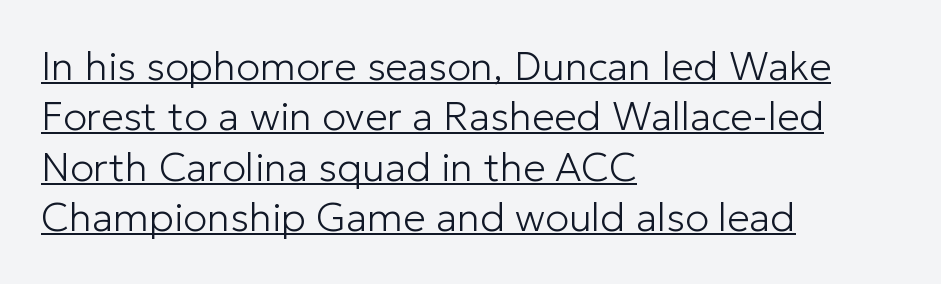
Decoration check: the copy is underlined. Weight class: somewhere from thin through regular. Nope, no serifs anywhere on these letters. Reading down the block, your eye returns to a fixed left position each line. Whoever set this chose a conventional vertical rhythm. These lines are rendered in a variable-pitch font.
